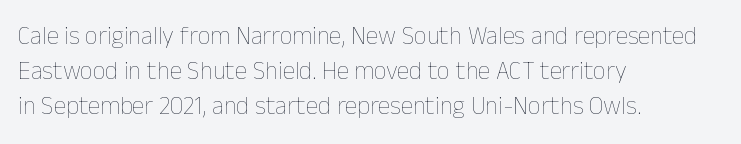
Q: Is the text bold? A: No.
Q: Is the text italic (slanted)? A: No, it is upright.
Q: Is the text underlined? A: No.
Q: How is the paragraph aligned? A: Left-aligned.
Q: Is the spacing between letters normal or unusually wide? A: Normal.
Q: Is the spacing between lines tight, normal or loose? A: Normal.
